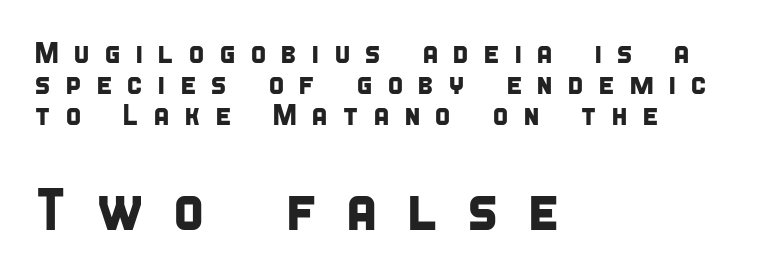
{"serif": "no", "width": "condensed", "stroke_contrast": "low", "x_height": "large", "monospaced": "no", "underline": "no", "align": "left", "line_spacing": "tight", "line_spacing_ratio": 1.03, "letter_spacing": "wide", "letter_spacing_em": 0.46, "larger_block": "second", "size_ratio": 1.97, "glyph_px": 59}
